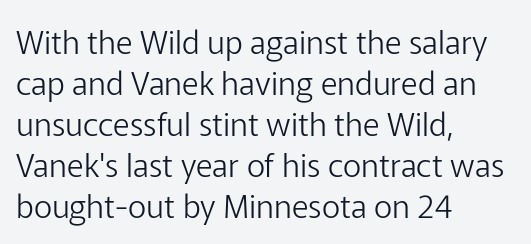
The image shows 32 px light sans-serif type, upright; set left-aligned, normal line spacing (1.28x), normal letter spacing, not underlined; low stroke contrast and a medium x-height.
